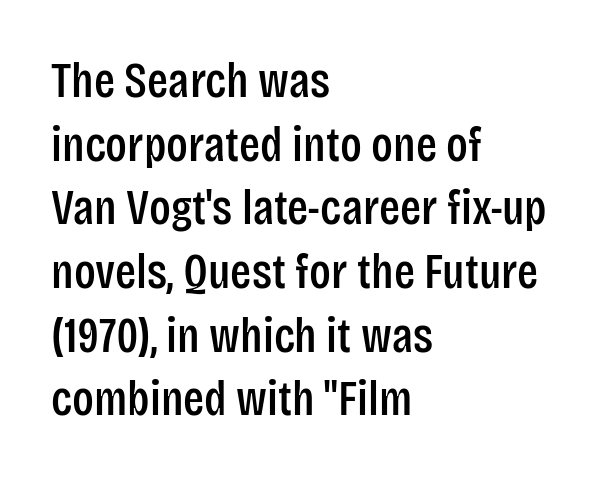
The image shows 49 px condensed sans-serif type, upright; set left-aligned, normal line spacing (1.3x), normal letter spacing, not underlined; low stroke contrast and a large x-height.
